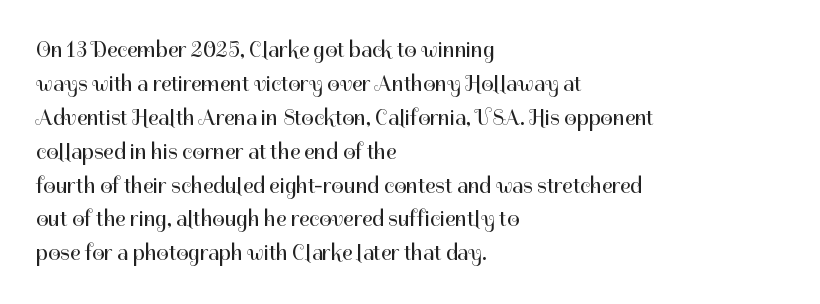
The image shows 22 px text type, upright; set left-aligned, normal line spacing (1.54x), normal letter spacing, not underlined.
